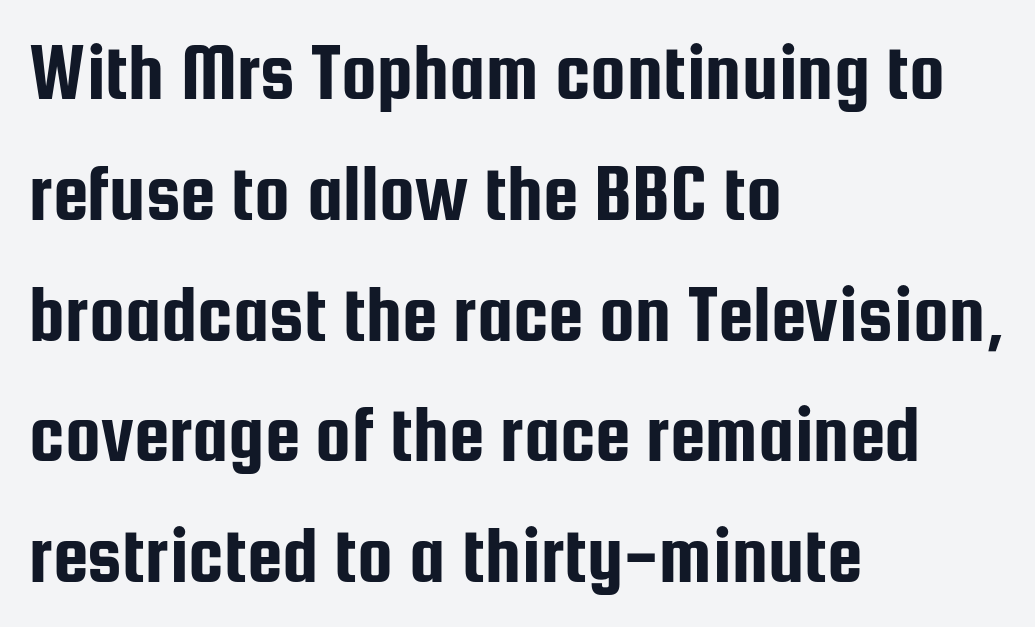
Q: Is the text italic (slanted)? A: No, it is upright.
Q: Is the typeface a serif or a sans-serif typeface? A: Sans-serif.
Q: Is the text underlined? A: No.
Q: How is the paragraph aligned? A: Left-aligned.
Q: Is the spacing between letters normal or unusually wide? A: Normal.
Q: Is the spacing between lines tight, normal or loose? A: Normal.
Q: Width (condensed, normal, or wide)? A: Condensed.
Q: Stroke contrast? A: Low.
Q: x-height? A: Medium.
Q: Monospaced? A: No.
